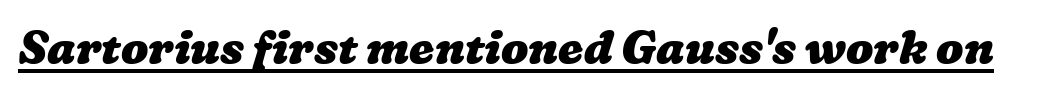
Q: Is the text bold? A: Yes.
Q: Is the text underlined? A: Yes.
Q: Is the spacing between letters normal or unusually wide? A: Normal.
Q: Width (condensed, normal, or wide)? A: Wide.
Q: Stroke contrast? A: Low.
Q: x-height? A: Medium.
Q: Monospaced? A: No.
